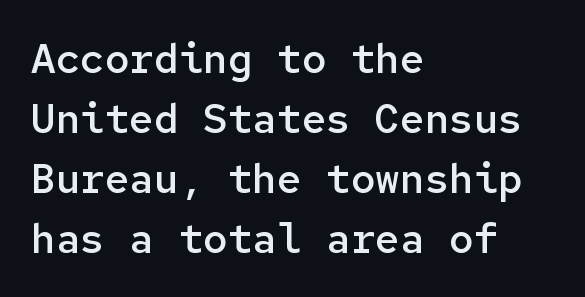
Q: Is the text bold? A: Semi-bold.
Q: Is the text italic (slanted)? A: No, it is upright.
Q: Is the typeface a serif or a sans-serif typeface? A: Sans-serif.
Q: Is the text underlined? A: No.
Q: How is the paragraph aligned? A: Left-aligned.
Q: Is the spacing between letters normal or unusually wide? A: Normal.
Q: Is the spacing between lines tight, normal or loose? A: Normal.
Q: Width (condensed, normal, or wide)? A: Normal.
Q: Stroke contrast? A: Low.
Q: x-height? A: Medium.
Q: Monospaced? A: Yes.
